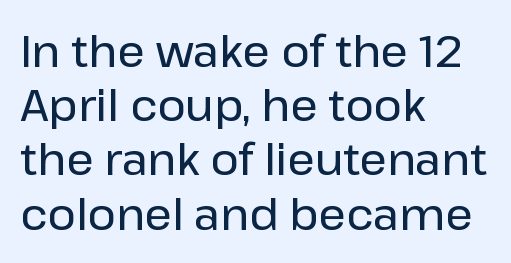
Q: Is the text italic (slanted)? A: No, it is upright.
Q: Is the typeface a serif or a sans-serif typeface? A: Sans-serif.
Q: Is the text underlined? A: No.
Q: How is the paragraph aligned? A: Left-aligned.
Q: Is the spacing between letters normal or unusually wide? A: Normal.
Q: Is the spacing between lines tight, normal or loose? A: Normal.
Q: Width (condensed, normal, or wide)? A: Normal.
Q: Stroke contrast? A: Low.
Q: x-height? A: Medium.
Q: Monospaced? A: No.
